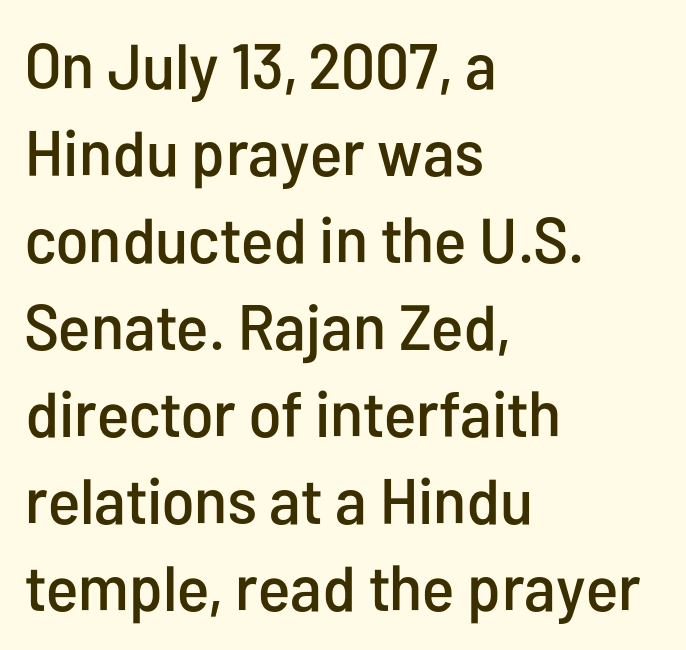
The image shows 64 px condensed sans-serif type, upright; set left-aligned, normal line spacing (1.36x), normal letter spacing, not underlined; low stroke contrast and a medium x-height.
